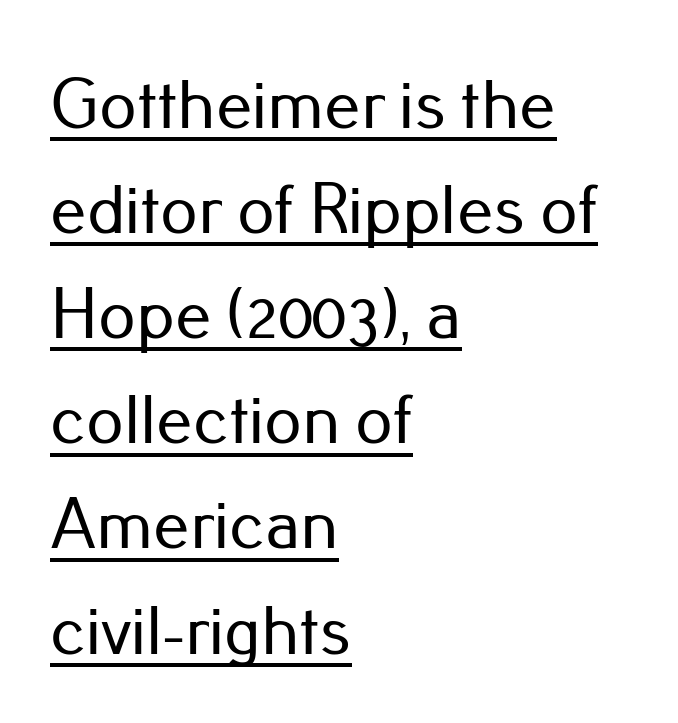
Q: Is the text italic (slanted)? A: No, it is upright.
Q: Is the typeface a serif or a sans-serif typeface? A: Sans-serif.
Q: Is the text underlined? A: Yes.
Q: How is the paragraph aligned? A: Left-aligned.
Q: Is the spacing between letters normal or unusually wide? A: Normal.
Q: Is the spacing between lines tight, normal or loose? A: Normal.
Q: Width (condensed, normal, or wide)? A: Normal.
Q: Stroke contrast? A: Low.
Q: x-height? A: Small.
Q: Monospaced? A: No.
